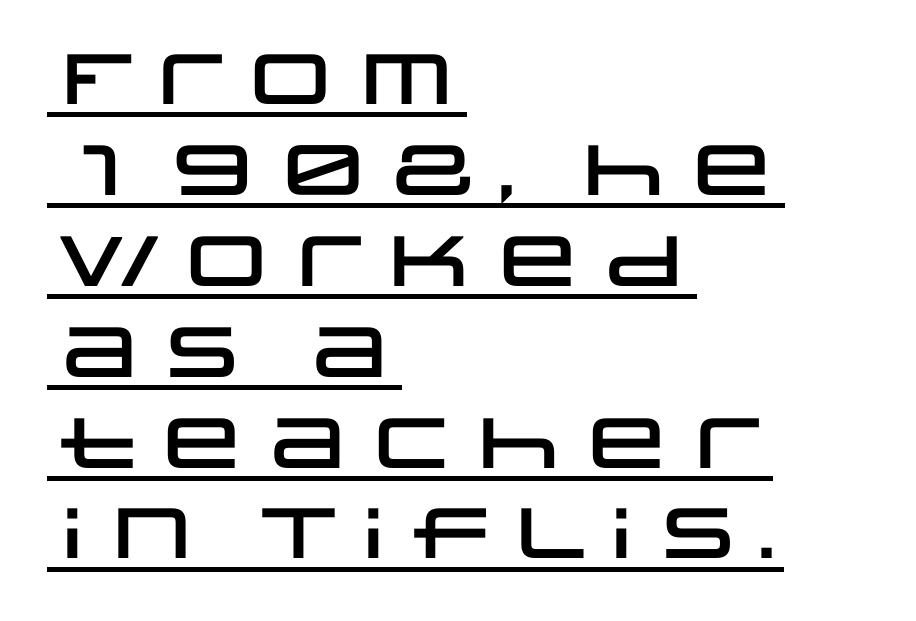
Words appear dense and cohesive because spacing is normal. All the whitespace from short lines collects on the right. This sample uses a sans-serif face. These lines are rendered in a variable-pitch font. Style check: upright.
